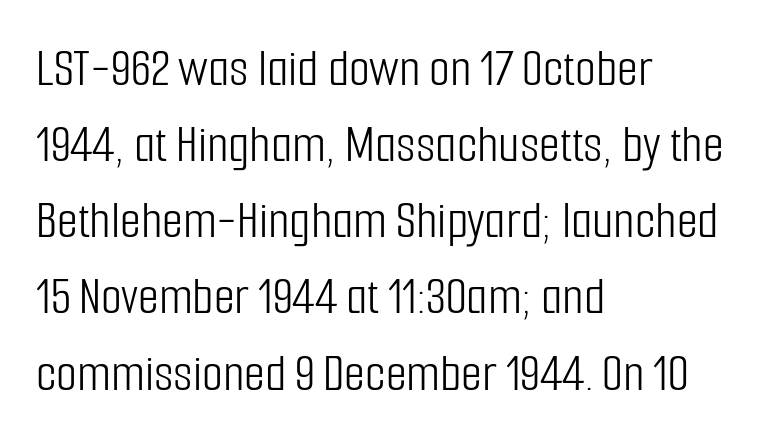
{"serif": "no", "italic": "no", "bold": "no", "weight": "light", "width": "condensed", "stroke_contrast": "low", "x_height": "medium", "monospaced": "no", "underline": "no", "align": "left", "line_spacing": "normal", "line_spacing_ratio": 1.41, "letter_spacing": "normal", "letter_spacing_em": 0.0, "glyph_px": 54}
